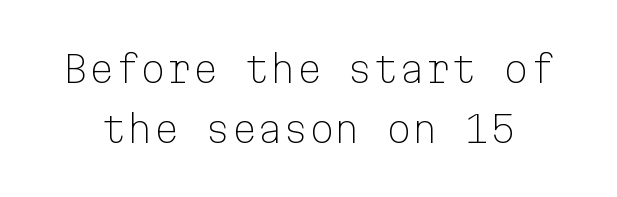
Q: Is the text bold? A: No.
Q: Is the text italic (slanted)? A: No, it is upright.
Q: Is the typeface a serif or a sans-serif typeface? A: Sans-serif.
Q: Is the text underlined? A: No.
Q: Is the spacing between letters normal or unusually wide? A: Normal.
Q: Is the spacing between lines tight, normal or loose? A: Normal.
Q: Width (condensed, normal, or wide)? A: Normal.
Q: Stroke contrast? A: Low.
Q: x-height? A: Medium.
Q: Monospaced? A: Yes.
